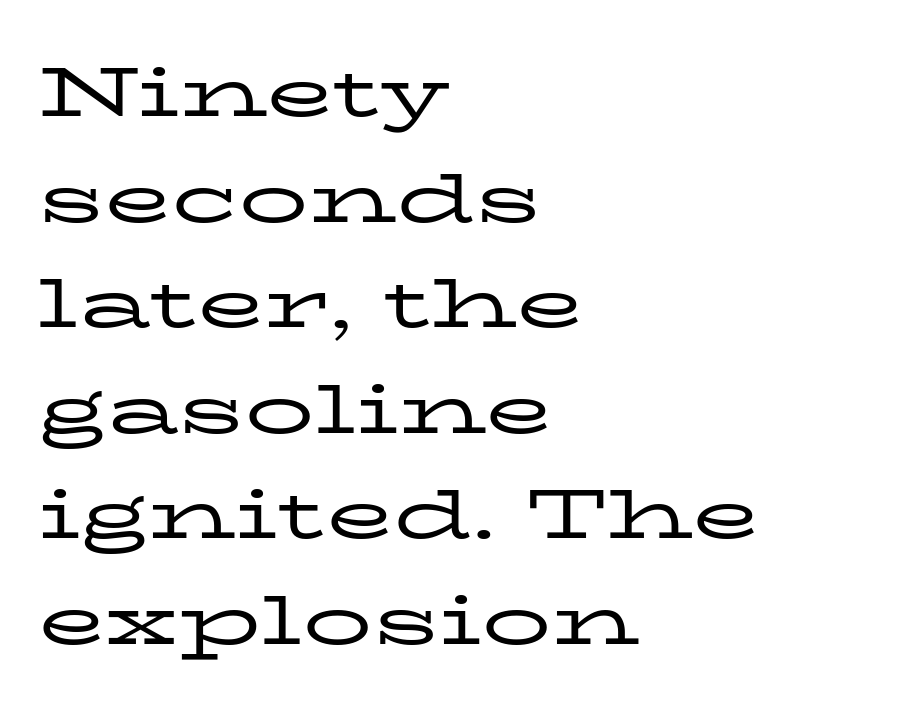
Q: Is the text bold? A: No.
Q: Is the text italic (slanted)? A: No, it is upright.
Q: Is the typeface a serif or a sans-serif typeface? A: Serif.
Q: Is the text underlined? A: No.
Q: How is the paragraph aligned? A: Left-aligned.
Q: Is the spacing between letters normal or unusually wide? A: Normal.
Q: Is the spacing between lines tight, normal or loose? A: Normal.
Q: Width (condensed, normal, or wide)? A: Wide.
Q: Stroke contrast? A: Low.
Q: x-height? A: Medium.
Q: Monospaced? A: No.
